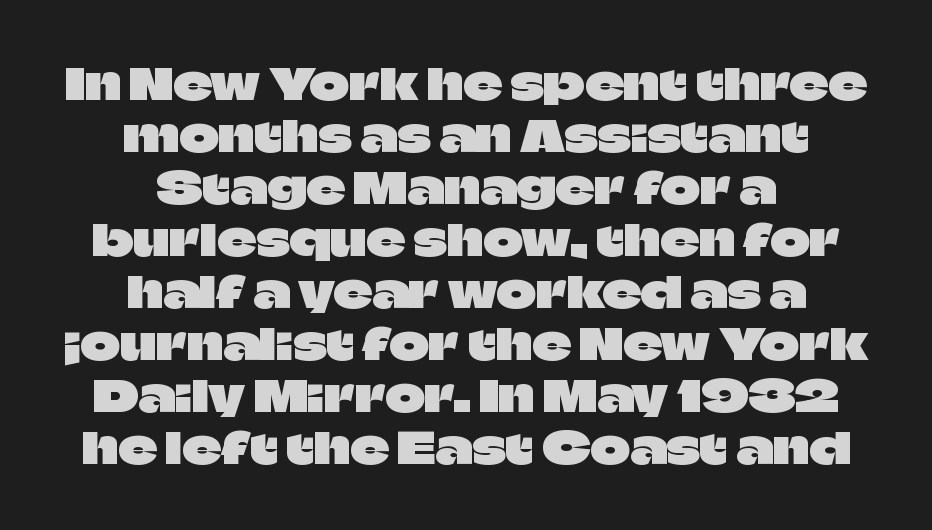
Q: Is the text italic (slanted)? A: No, it is upright.
Q: Is the typeface a serif or a sans-serif typeface? A: Sans-serif.
Q: Is the text underlined? A: No.
Q: How is the paragraph aligned? A: Centered.
Q: Is the spacing between letters normal or unusually wide? A: Normal.
Q: Width (condensed, normal, or wide)? A: Normal.
Q: Stroke contrast? A: Low.
Q: x-height? A: Large.
Q: Monospaced? A: No.
